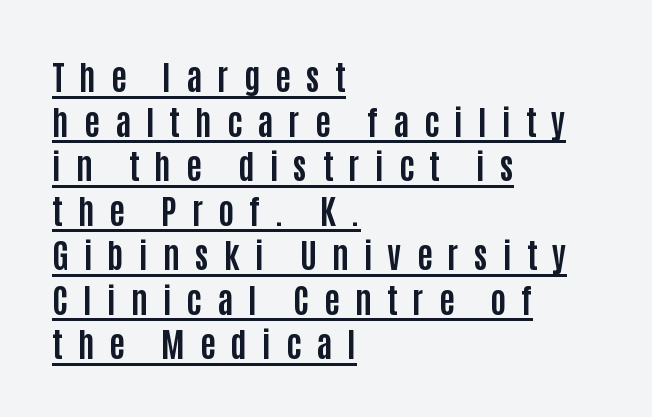
The image shows 34 px bold, condensed sans-serif type, upright; set left-aligned, normal line spacing (1.31x), unusually wide letter spacing (+0.44 em), underlined; low stroke contrast and a large x-height.
